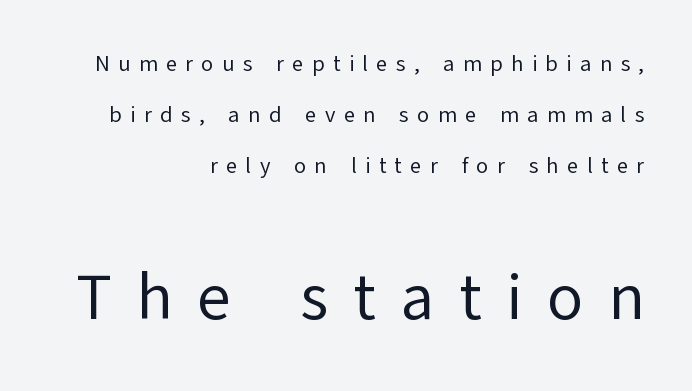
Think of a printed novel: that variable character pitch is what you see here. The ragged edge is on the left, which tells us the setting is flush right. Stroke terminals: plain, sans-serif. Scale increases going downward across the two blocks. Letter spacing: wide. Type without underlining.
